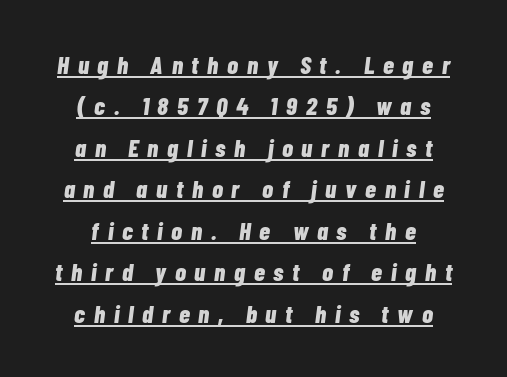
Q: Is the text bold? A: Yes.
Q: Is the text italic (slanted)? A: Yes, it leans right by about 7 degrees.
Q: Is the text underlined? A: Yes.
Q: Is the spacing between letters normal or unusually wide? A: Unusually wide.
Q: Is the spacing between lines tight, normal or loose? A: Normal.
